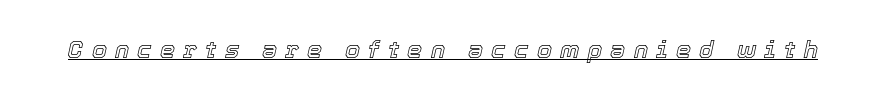
Q: Is the text italic (slanted)? A: Yes, it leans right by about 12 degrees.
Q: Is the text underlined? A: Yes.
Q: Is the spacing between letters normal or unusually wide? A: Unusually wide.
